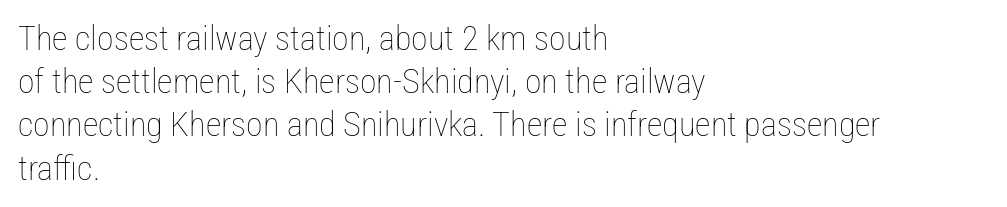
{"italic": "no", "bold": "no", "weight": "thin", "width": "condensed", "stroke_contrast": "low", "x_height": "medium", "monospaced": "no", "underline": "no", "align": "left", "line_spacing": "normal", "line_spacing_ratio": 1.27, "letter_spacing": "normal", "letter_spacing_em": 0.0, "glyph_px": 34}
